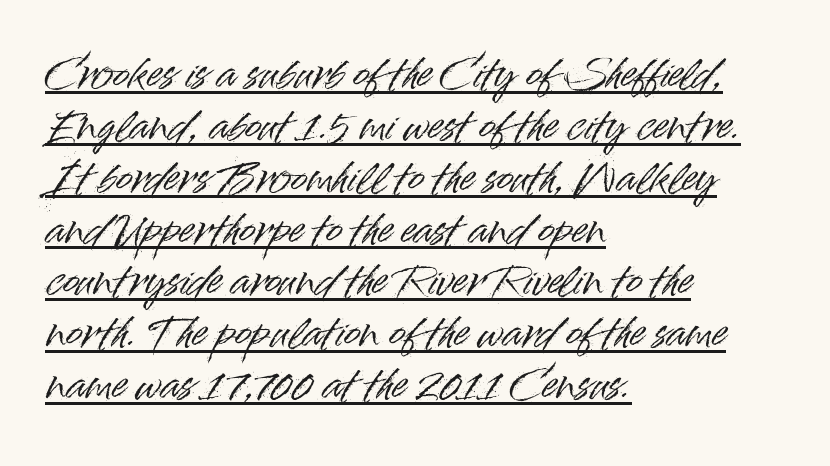
Q: Is the text italic (slanted)? A: Yes.
Q: Is the typeface a serif or a sans-serif typeface? A: Sans-serif.
Q: Is the text underlined? A: Yes.
Q: How is the paragraph aligned? A: Left-aligned.
Q: Is the spacing between letters normal or unusually wide? A: Normal.
Q: Is the spacing between lines tight, normal or loose? A: Normal.
Q: Width (condensed, normal, or wide)? A: Normal.
Q: Stroke contrast? A: High.
Q: x-height? A: Small.
Q: Monospaced? A: No.
